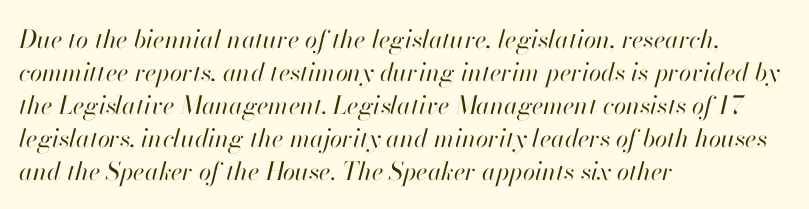
Ink coverage per letter is moderate at most. Interline gaps are of average width in this sample. These lines stack with their left ends in a neat column. This sample uses an oblique cut, with every glyph tilted off the vertical. Lines of text with bare space underneath. Between one letter and the next there's only the usual sliver of space.
